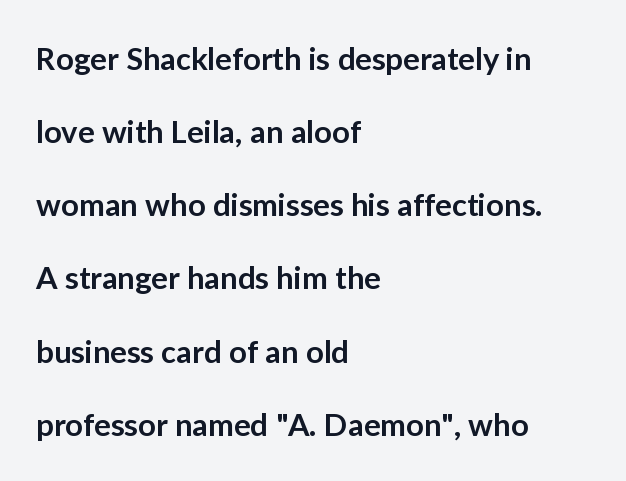
{"serif": "no", "italic": "no", "bold": "semi", "weight": "semibold", "width": "normal", "stroke_contrast": "low", "x_height": "medium", "monospaced": "no", "underline": "no", "align": "left", "line_spacing": "loose", "line_spacing_ratio": 2.36, "letter_spacing": "normal", "letter_spacing_em": 0.0, "glyph_px": 31}
